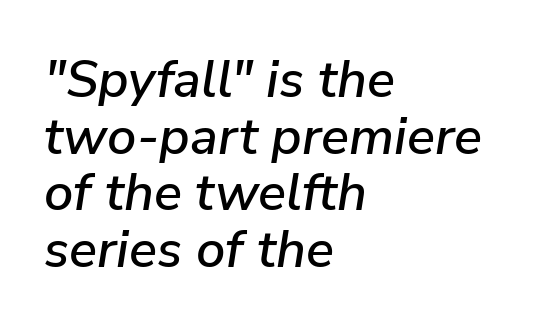
{"italic": "yes", "lean": "right", "slant_degrees": 9, "width": "normal", "stroke_contrast": "low", "x_height": "medium", "monospaced": "no", "underline": "no", "align": "left", "line_spacing": "tight", "line_spacing_ratio": 1.09, "letter_spacing": "normal", "letter_spacing_em": 0.0, "glyph_px": 52}
